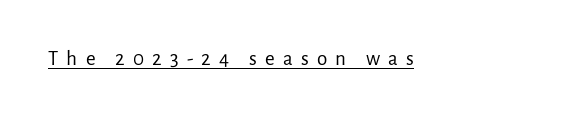
Q: Is the text bold? A: No.
Q: Is the text italic (slanted)? A: No, it is upright.
Q: Is the text underlined? A: Yes.
Q: Is the spacing between letters normal or unusually wide? A: Unusually wide.
